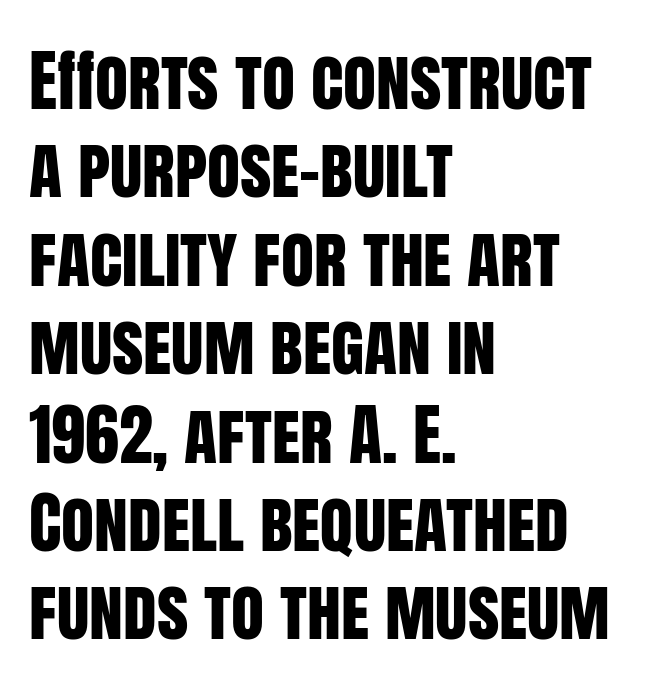
The image shows 68 px condensed sans-serif type, upright; set left-aligned, normal line spacing (1.3x), normal letter spacing, not underlined; low stroke contrast and a large x-height.
